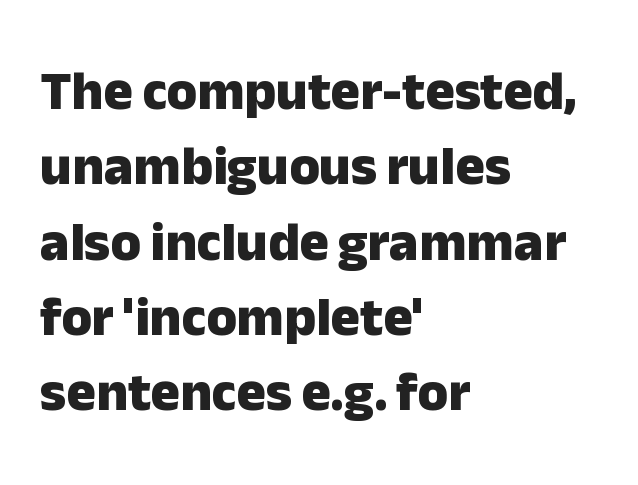
Q: Is the text bold? A: Yes.
Q: Is the text italic (slanted)? A: No, it is upright.
Q: Is the typeface a serif or a sans-serif typeface? A: Sans-serif.
Q: Is the text underlined? A: No.
Q: How is the paragraph aligned? A: Left-aligned.
Q: Is the spacing between letters normal or unusually wide? A: Normal.
Q: Is the spacing between lines tight, normal or loose? A: Normal.
Q: Width (condensed, normal, or wide)? A: Normal.
Q: Stroke contrast? A: Low.
Q: x-height? A: Medium.
Q: Monospaced? A: No.
